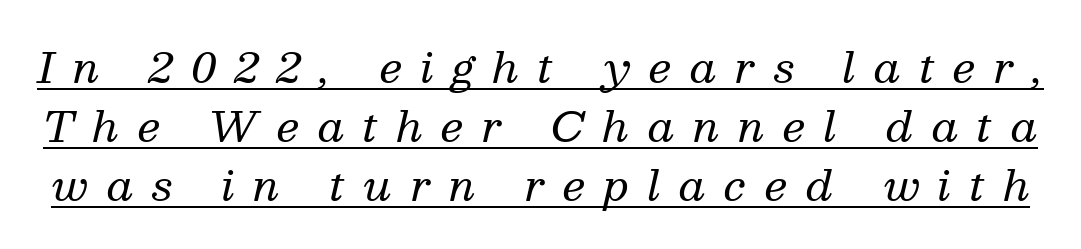
The image shows 42 px regular-weight serif type, italic (leaning right); set normal line spacing (1.4x), unusually wide letter spacing (+0.44 em), underlined; medium stroke contrast and a medium x-height.
